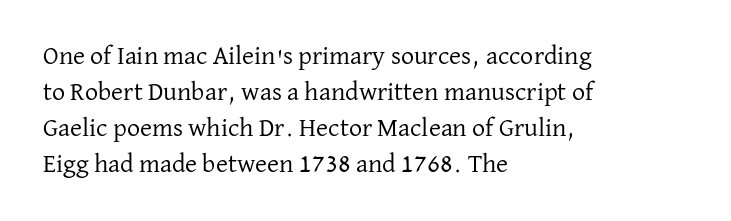
The image shows 26 px text type, upright; set left-aligned, normal line spacing (1.38x), normal letter spacing, not underlined.
